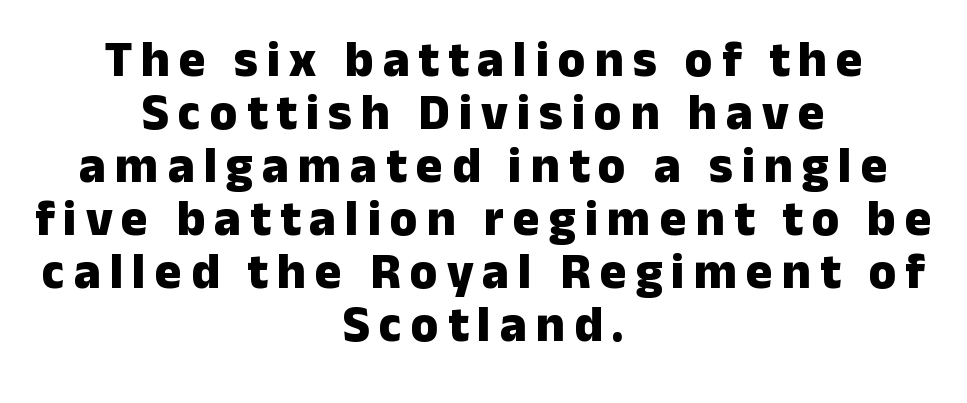
Q: Is the text bold? A: Yes.
Q: Is the text italic (slanted)? A: No, it is upright.
Q: Is the typeface a serif or a sans-serif typeface? A: Sans-serif.
Q: Is the text underlined? A: No.
Q: How is the paragraph aligned? A: Centered.
Q: Is the spacing between lines tight, normal or loose? A: Tight.
Q: Width (condensed, normal, or wide)? A: Normal.
Q: Stroke contrast? A: Low.
Q: x-height? A: Medium.
Q: Monospaced? A: No.
